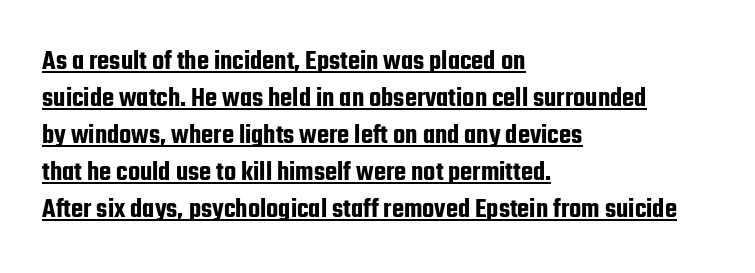
This rendering leaves character spacing at its baseline value. Rows of type keep a routine distance in the vertical direction. Every word sits above its own underline. These lines are rendered in a variable-pitch font.
